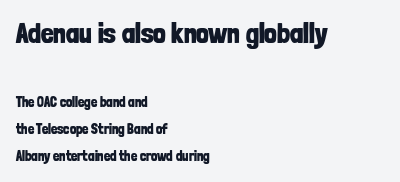
{"serif": "no", "italic": "no", "bold": "yes", "weight": "bold", "width": "condensed", "stroke_contrast": "low", "x_height": "medium", "monospaced": "no", "underline": "no", "align": "left", "line_spacing": "loose", "line_spacing_ratio": 1.94, "letter_spacing": "normal", "letter_spacing_em": 0.0, "larger_block": "first", "size_ratio": 2.0, "glyph_px": 28}
